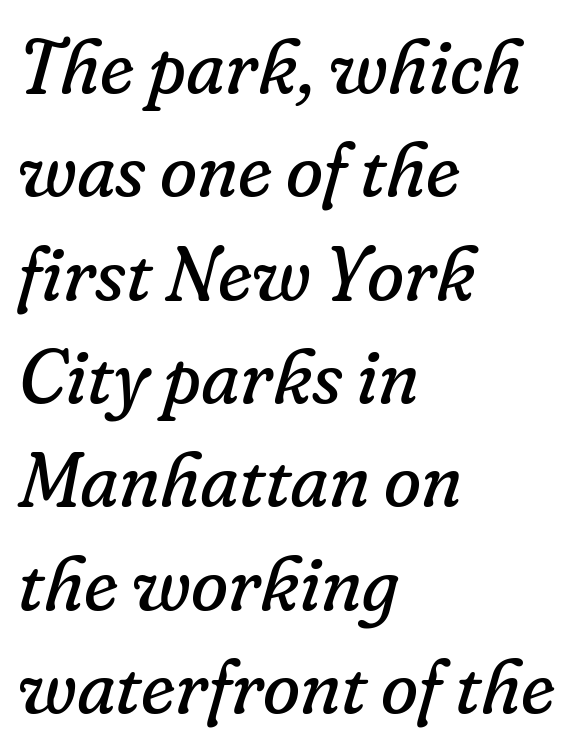
The image shows 76 px regular-weight serif type, italic (leaning right); set left-aligned, normal line spacing (1.36x), normal letter spacing, not underlined; low stroke contrast and a small x-height.
